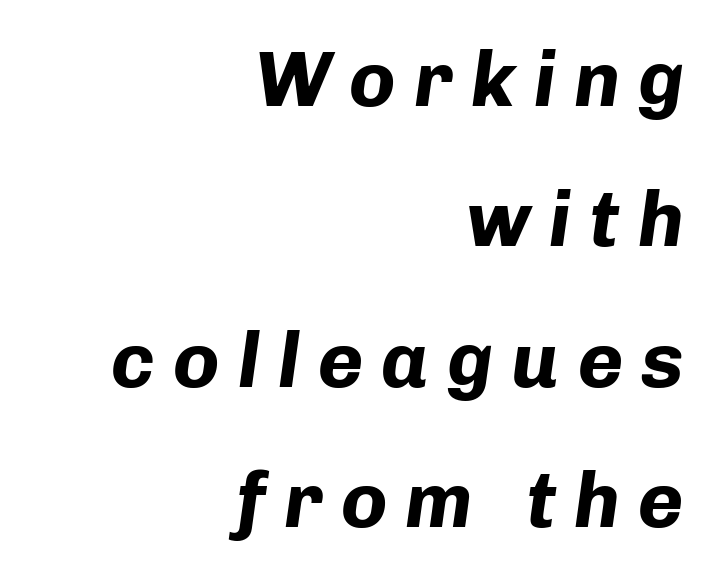
Descenders are the only things crossing below the line. Weight check: bold — yes, fully. Short note: letters widely spaced. Note the varied advance widths — an 'i' is clearly narrower than an 'm'. The text block is weighted toward the right margin, trailing off unevenly leftward. When letters slant like this, we call the style italic.
